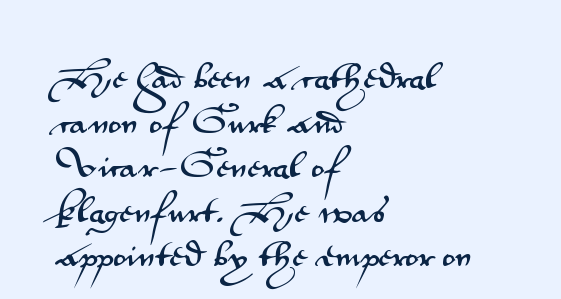
{"serif": "no", "width": "wide", "stroke_contrast": "medium", "x_height": "small", "monospaced": "no", "underline": "no", "align": "left", "line_spacing": "normal", "line_spacing_ratio": 1.59, "letter_spacing": "normal", "letter_spacing_em": 0.0, "glyph_px": 28}
